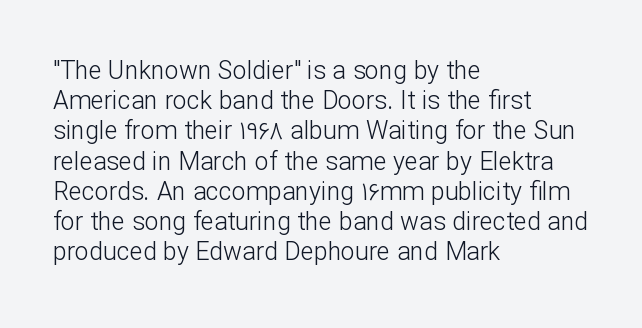
{"italic": "no", "bold": "no", "underline": "no", "align": "left", "line_spacing_ratio": 1.21, "letter_spacing": "normal", "letter_spacing_em": 0.0, "glyph_px": 25}
